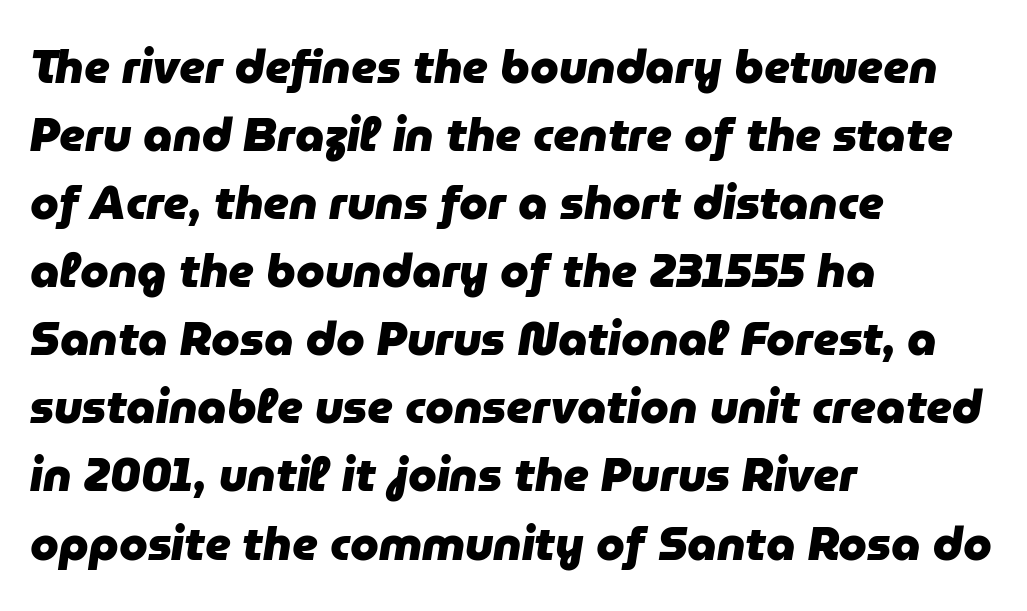
{"italic": "yes", "lean": "right", "slant_degrees": 9, "bold": "yes", "weight": "heavy", "width": "normal", "stroke_contrast": "low", "x_height": "medium", "monospaced": "no", "underline": "no", "align": "left", "line_spacing": "normal", "line_spacing_ratio": 1.48, "letter_spacing": "normal", "letter_spacing_em": 0.0, "glyph_px": 46}
